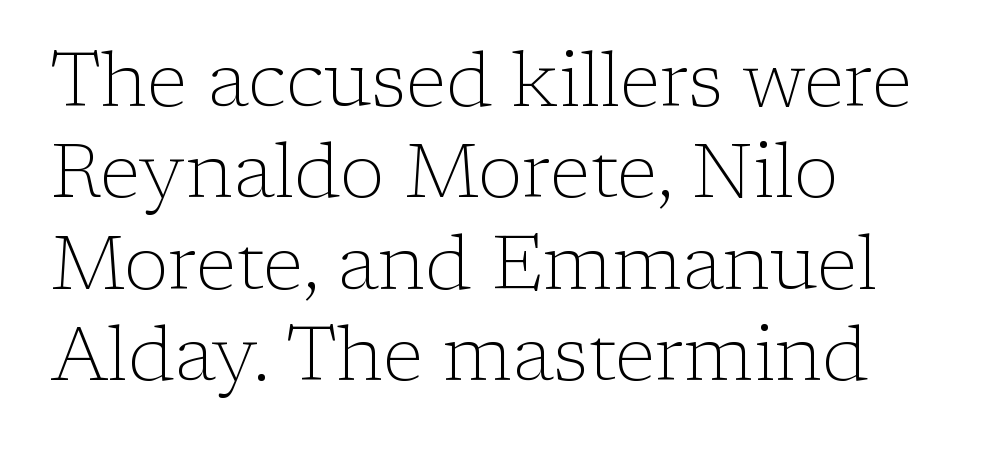
No chunkiness to these letters — they're not bold. Varying glyph widths throughout — classic text-font behaviour. Does extra space separate the letters? No, they use regular spacing. The glyphs are unaccompanied by any horizontal stroke below them.
